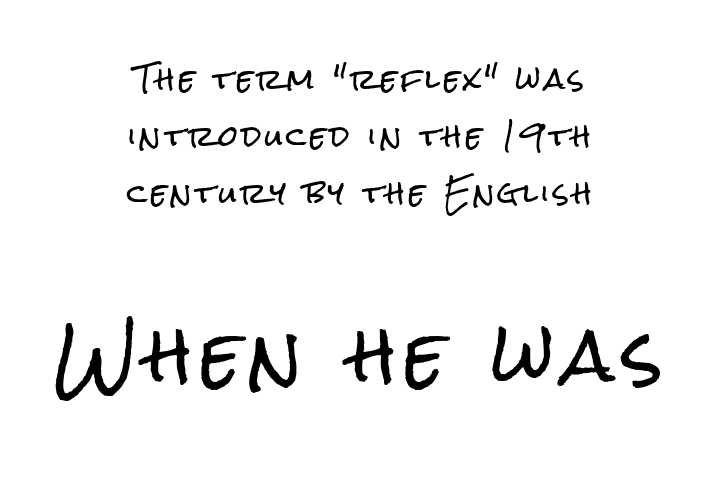
The image shows 70 px condensed sans-serif type, upright; set centered, loose line spacing (2.03x), not underlined; the second (bottom) block is 2.5x larger; low stroke contrast and a medium x-height.
